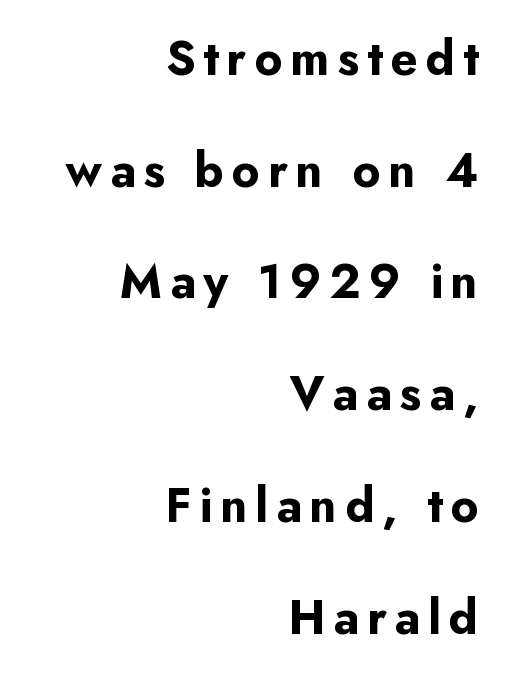
The image shows 49 px bold sans-serif type, upright; set right-aligned, loose line spacing (2.28x), not underlined; low stroke contrast and a small x-height.
